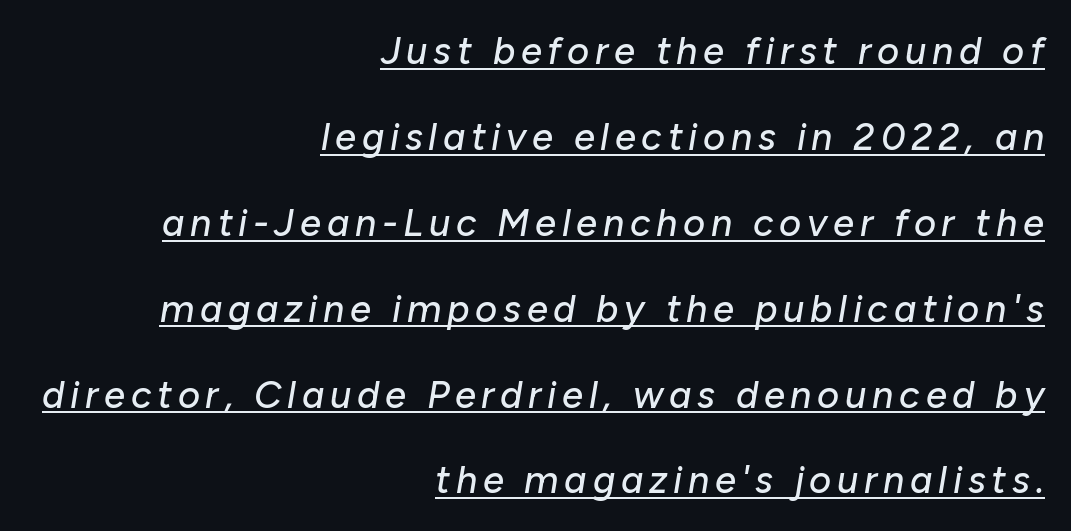
{"italic": "yes", "lean": "right", "slant_degrees": 10, "width": "normal", "stroke_contrast": "low", "x_height": "medium", "monospaced": "no", "underline": "yes", "align": "right", "line_spacing": "loose", "line_spacing_ratio": 2.26, "glyph_px": 38}
